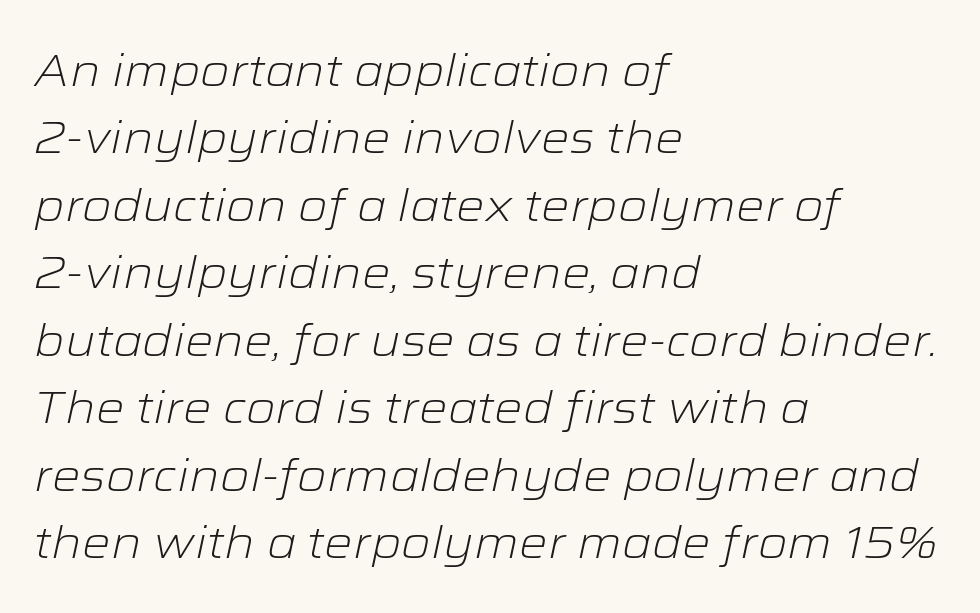
The letters sit at their default tracking, neither squeezed nor spread. The strip under each line holds only bare page. Honestly, the row spacing looks completely unremarkable. Compared with ordinary roman type, these characters are visibly tilted. The rendering uses natural spacing where letterforms have individual widths. Weight class: somewhere from thin through regular.
